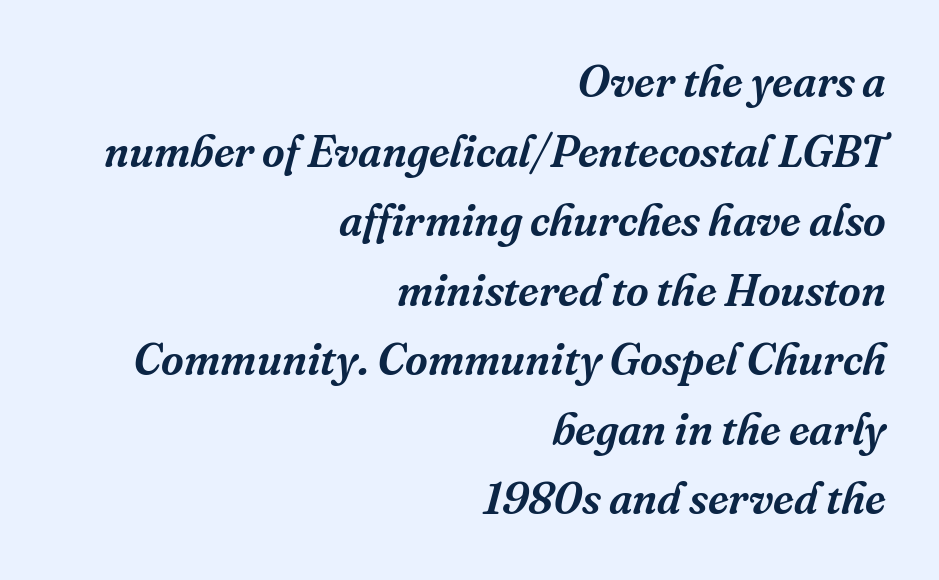
Emphasis-style slanted type is in use. This sample uses a serif face. The rendering keeps characters at their native spacing. The lines sit at an ordinary, default distance from one another. Each line ends at the same right margin while the left side varies. The passage shown is typed in a proportional face where columns would drift.
